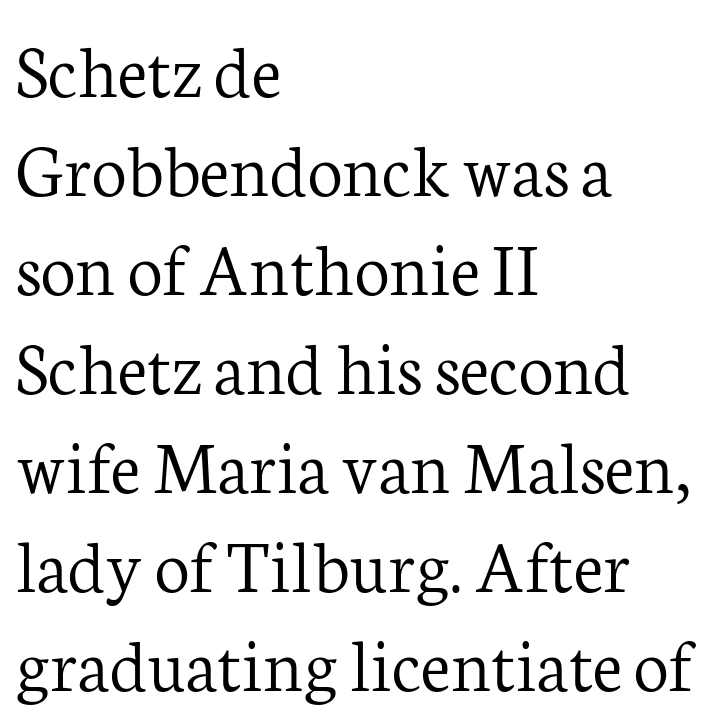
Q: Is the text bold? A: No.
Q: Is the text italic (slanted)? A: No, it is upright.
Q: Is the typeface a serif or a sans-serif typeface? A: Serif.
Q: Is the text underlined? A: No.
Q: How is the paragraph aligned? A: Left-aligned.
Q: Is the spacing between letters normal or unusually wide? A: Normal.
Q: Is the spacing between lines tight, normal or loose? A: Normal.
Q: Width (condensed, normal, or wide)? A: Normal.
Q: Stroke contrast? A: Low.
Q: x-height? A: Medium.
Q: Monospaced? A: No.
